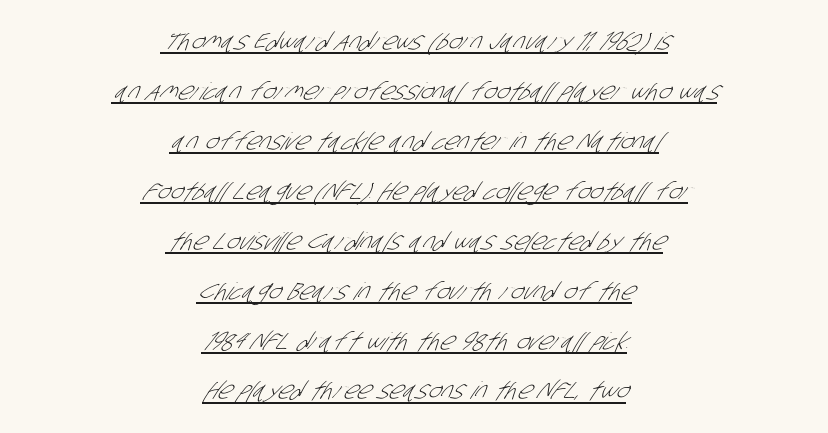
Q: Is the text bold? A: No.
Q: Is the text underlined? A: Yes.
Q: How is the paragraph aligned? A: Centered.
Q: Is the spacing between letters normal or unusually wide? A: Normal.
Q: Is the spacing between lines tight, normal or loose? A: Loose.
